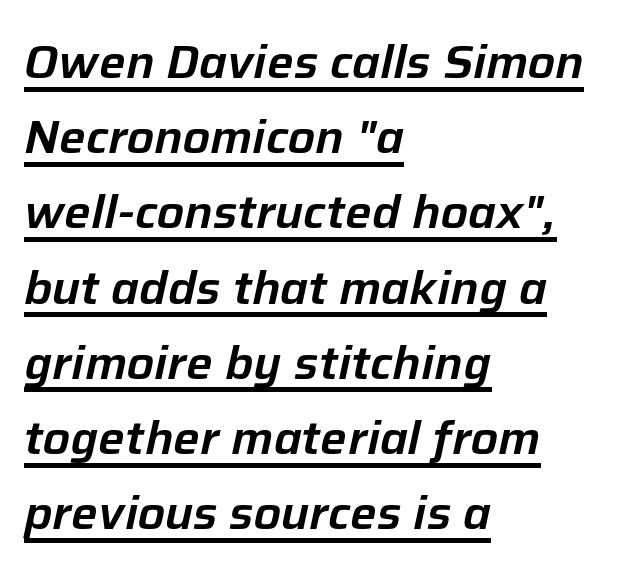
The image shows 47 px text type, italic (leaning right); set left-aligned, normal line spacing (1.6x), normal letter spacing, underlined; low stroke contrast and a medium x-height.
